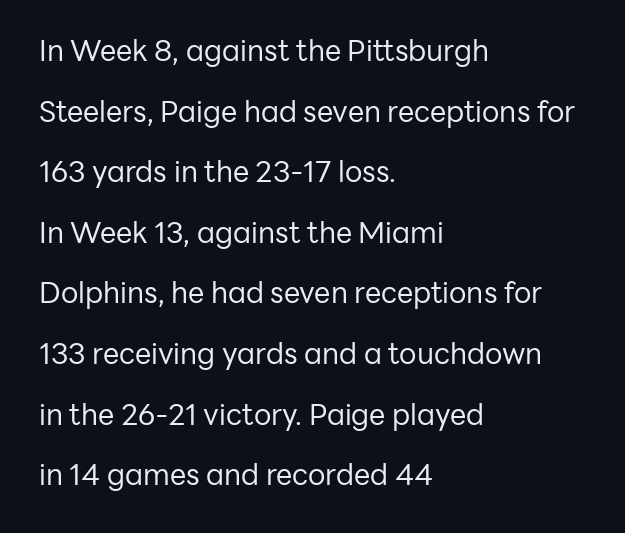
{"serif": "no", "italic": "no", "bold": "no", "weight": "regular", "width": "normal", "stroke_contrast": "low", "x_height": "medium", "monospaced": "no", "underline": "no", "align": "left", "line_spacing": "loose", "line_spacing_ratio": 2.09, "letter_spacing": "normal", "letter_spacing_em": 0.0, "glyph_px": 29}
